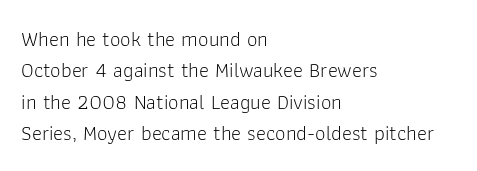
Q: Is the text bold? A: No.
Q: Is the text italic (slanted)? A: No, it is upright.
Q: Is the text underlined? A: No.
Q: How is the paragraph aligned? A: Left-aligned.
Q: Is the spacing between letters normal or unusually wide? A: Normal.
Q: Is the spacing between lines tight, normal or loose? A: Normal.
